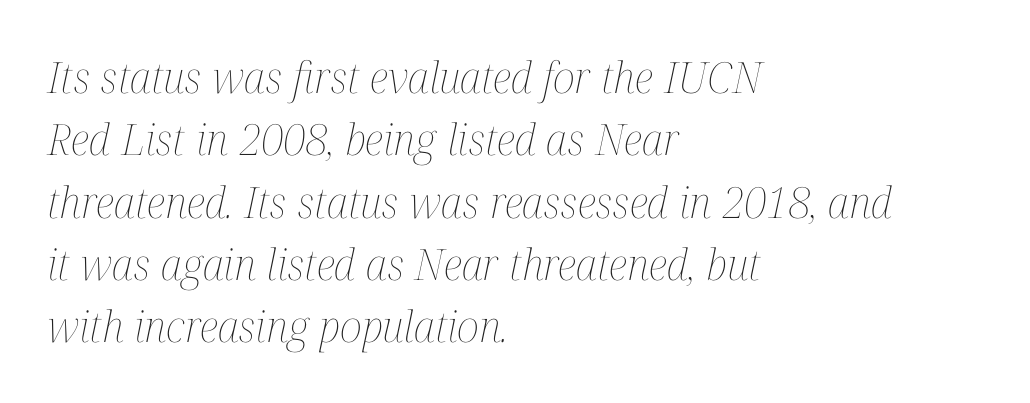
Q: Is the text bold? A: No.
Q: Is the text italic (slanted)? A: Yes, it leans right by about 12 degrees.
Q: Is the text underlined? A: No.
Q: How is the paragraph aligned? A: Left-aligned.
Q: Is the spacing between letters normal or unusually wide? A: Normal.
Q: Is the spacing between lines tight, normal or loose? A: Normal.
Q: Width (condensed, normal, or wide)? A: Condensed.
Q: Stroke contrast? A: Medium.
Q: x-height? A: Medium.
Q: Monospaced? A: No.
